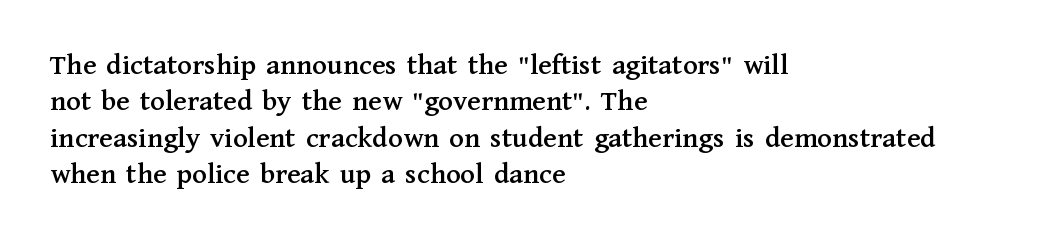
The image shows 30 px serif type, upright; set left-aligned, line spacing 1.21x, normal letter spacing, not underlined; medium stroke contrast and a medium x-height.
